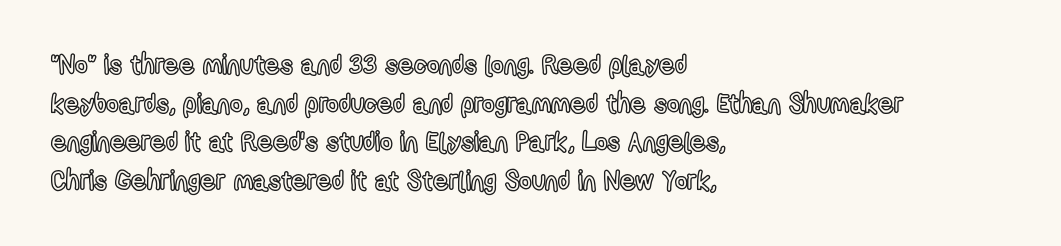
Q: Is the text italic (slanted)? A: No, it is upright.
Q: Is the text underlined? A: No.
Q: How is the paragraph aligned? A: Left-aligned.
Q: Is the spacing between letters normal or unusually wide? A: Normal.
Q: Is the spacing between lines tight, normal or loose? A: Normal.
